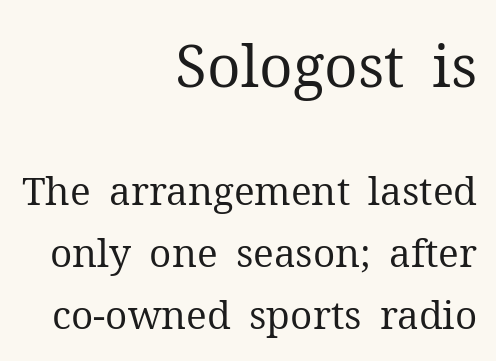
Q: Is the text bold? A: No.
Q: Is the text italic (slanted)? A: No, it is upright.
Q: Is the typeface a serif or a sans-serif typeface? A: Serif.
Q: Is the text underlined? A: No.
Q: How is the paragraph aligned? A: Right-aligned.
Q: Is the spacing between letters normal or unusually wide? A: Normal.
Q: Is the spacing between lines tight, normal or loose? A: Normal.
Q: Which block of text is set in a larger size, the first (top) or the second (bottom)? A: The first (top) one.
Q: Width (condensed, normal, or wide)? A: Normal.
Q: Stroke contrast? A: Medium.
Q: x-height? A: Medium.
Q: Monospaced? A: No.
